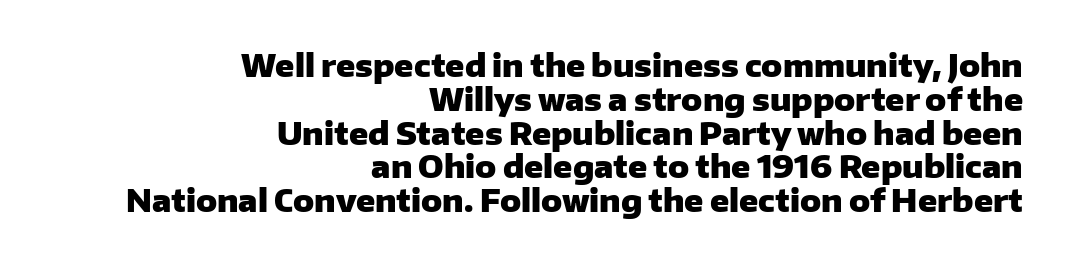
The image shows 31 px heavy sans-serif type, upright; set right-aligned, tight line spacing (1.09x), normal letter spacing, not underlined; low stroke contrast and a medium x-height.
